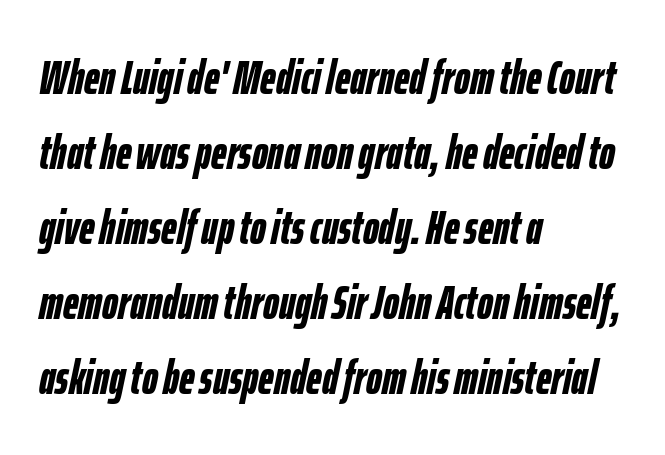
The zone under the glyphs is completely vacant. Chunky letters — that's bold for sure. Observe the lean: these are italic letterforms. The lines sit at an ordinary, default distance from one another.
